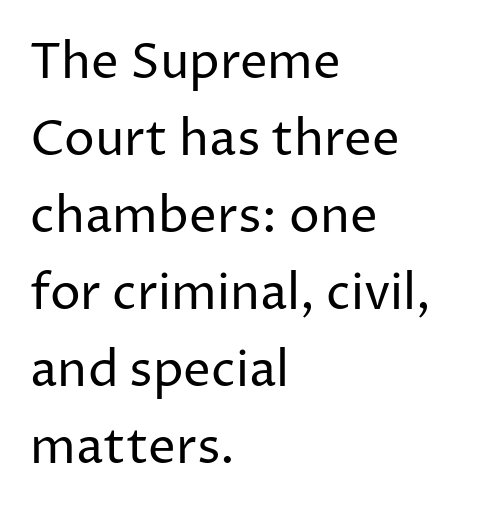
{"serif": "no", "italic": "no", "bold": "no", "weight": "regular", "width": "normal", "stroke_contrast": "low", "x_height": "medium", "monospaced": "no", "underline": "no", "align": "left", "line_spacing": "normal", "line_spacing_ratio": 1.57, "letter_spacing": "normal", "letter_spacing_em": 0.0, "glyph_px": 49}
